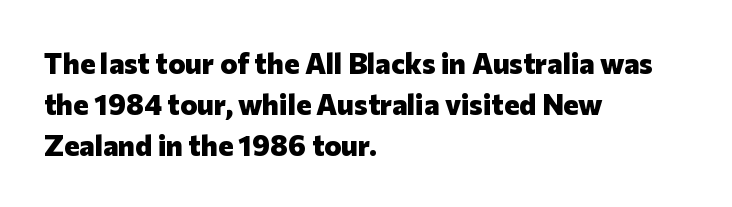
Q: Is the text bold? A: Yes.
Q: Is the text italic (slanted)? A: No, it is upright.
Q: Is the typeface a serif or a sans-serif typeface? A: Sans-serif.
Q: Is the text underlined? A: No.
Q: How is the paragraph aligned? A: Left-aligned.
Q: Is the spacing between letters normal or unusually wide? A: Normal.
Q: Is the spacing between lines tight, normal or loose? A: Normal.
Q: Width (condensed, normal, or wide)? A: Normal.
Q: Stroke contrast? A: Low.
Q: x-height? A: Medium.
Q: Monospaced? A: No.
